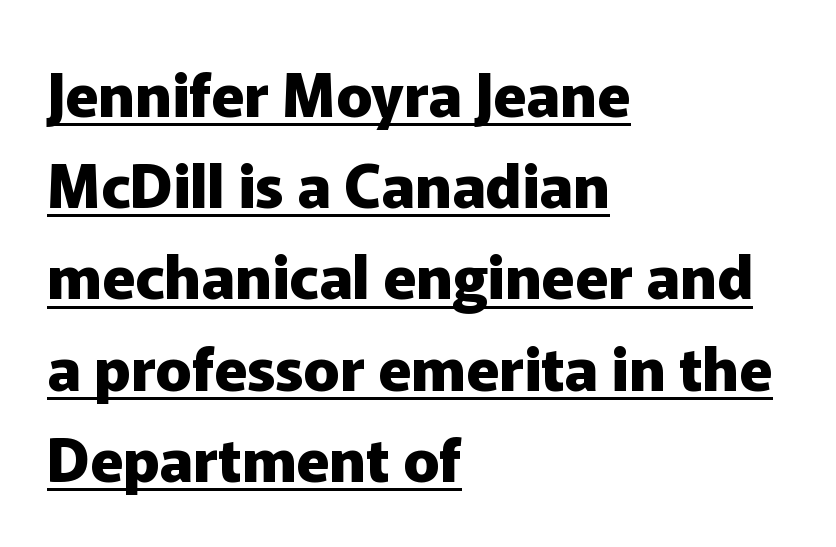
The image shows 60 px heavy sans-serif type, upright; set left-aligned, normal line spacing (1.52x), normal letter spacing, underlined; low stroke contrast and a medium x-height.
